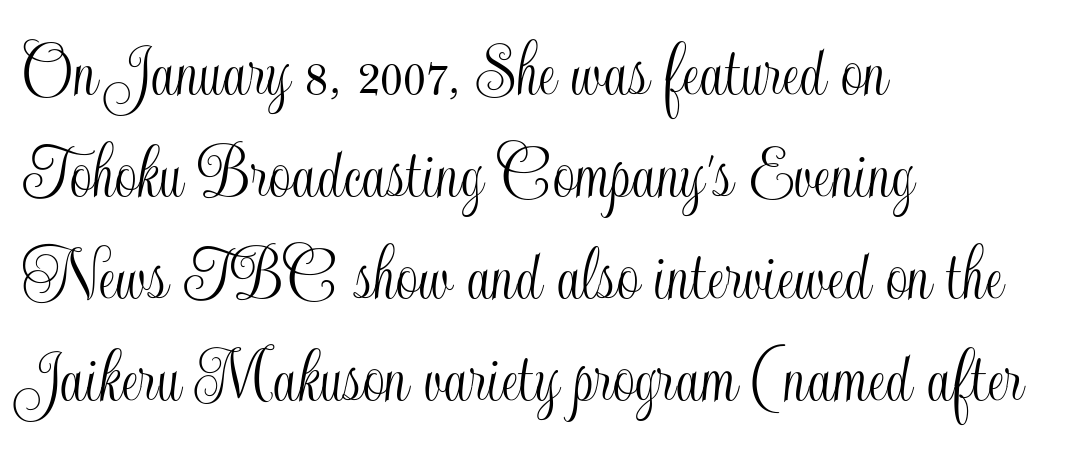
{"width": "condensed", "x_height": "small", "monospaced": "no", "underline": "no", "align": "left", "line_spacing": "normal", "line_spacing_ratio": 1.29, "letter_spacing": "normal", "letter_spacing_em": 0.0, "glyph_px": 79}
